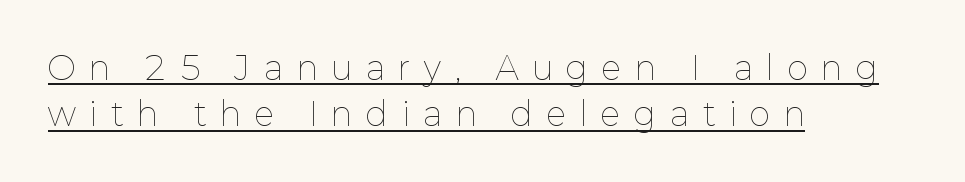
Looks like regular typesetting: each glyph gets only the width it needs. Is there an underline? Yes — a line sits under the letters. Vertically, the passage feels balanced, rows spaced as you'd expect. Letter spacing: wide. Every stem runs plumb, perpendicular to the baseline.
